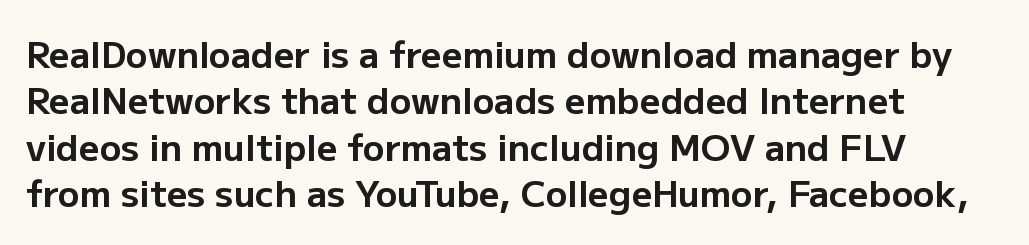
Q: Is the text bold? A: Yes.
Q: Is the text italic (slanted)? A: No, it is upright.
Q: Is the typeface a serif or a sans-serif typeface? A: Sans-serif.
Q: Is the text underlined? A: No.
Q: How is the paragraph aligned? A: Left-aligned.
Q: Is the spacing between letters normal or unusually wide? A: Normal.
Q: Is the spacing between lines tight, normal or loose? A: Normal.
Q: Width (condensed, normal, or wide)? A: Normal.
Q: Stroke contrast? A: Low.
Q: x-height? A: Medium.
Q: Monospaced? A: No.
